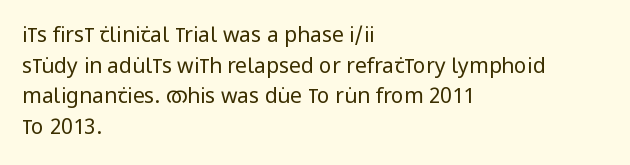
The strip under each line holds only bare page. The lines in this sample share a left origin and differ only in where they stop. The block of text has a typical density, with ordinary space between rows. A typesetter would call this zero additional tracking. Each stroke keeps to a modest, everyday thickness or less. Style check: upright.
